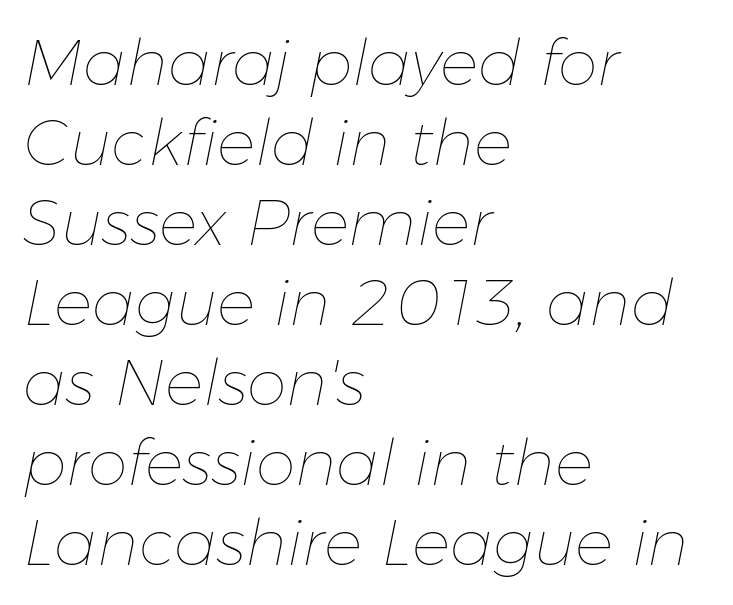
Q: Is the text bold? A: No.
Q: Is the text italic (slanted)? A: Yes, it leans right by about 11 degrees.
Q: Is the text underlined? A: No.
Q: How is the paragraph aligned? A: Left-aligned.
Q: Is the spacing between letters normal or unusually wide? A: Normal.
Q: Is the spacing between lines tight, normal or loose? A: Normal.
Q: Width (condensed, normal, or wide)? A: Normal.
Q: Stroke contrast? A: Low.
Q: x-height? A: Medium.
Q: Monospaced? A: No.
